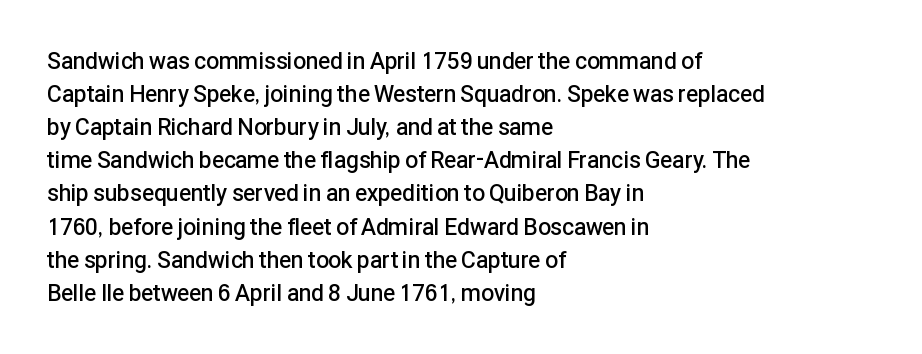
The image shows 23 px text type, upright; set left-aligned, normal line spacing (1.44x), normal letter spacing, not underlined.
